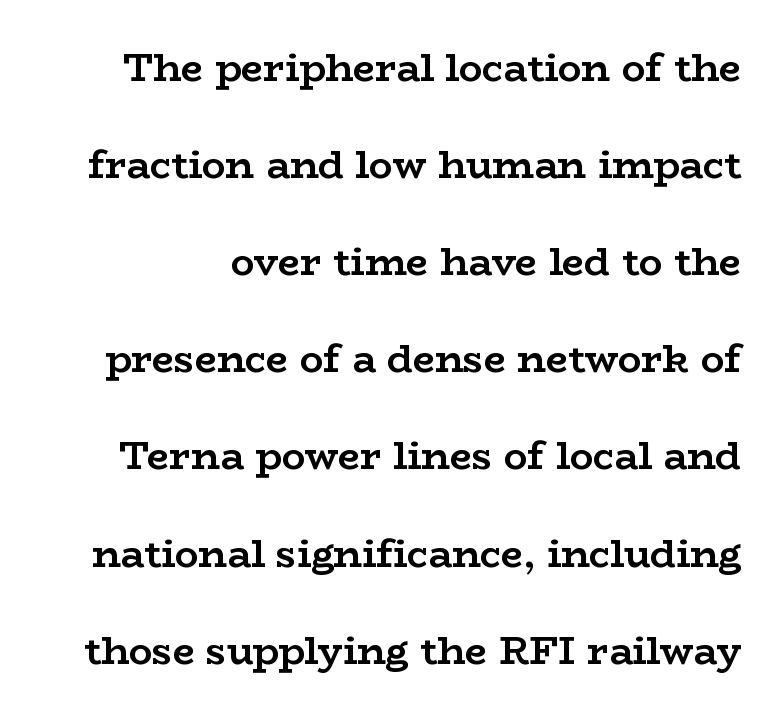
Q: Is the text bold? A: Yes.
Q: Is the text italic (slanted)? A: No, it is upright.
Q: Is the typeface a serif or a sans-serif typeface? A: Serif.
Q: Is the text underlined? A: No.
Q: Is the spacing between letters normal or unusually wide? A: Normal.
Q: Is the spacing between lines tight, normal or loose? A: Loose.
Q: Width (condensed, normal, or wide)? A: Wide.
Q: Stroke contrast? A: Low.
Q: x-height? A: Medium.
Q: Monospaced? A: No.
